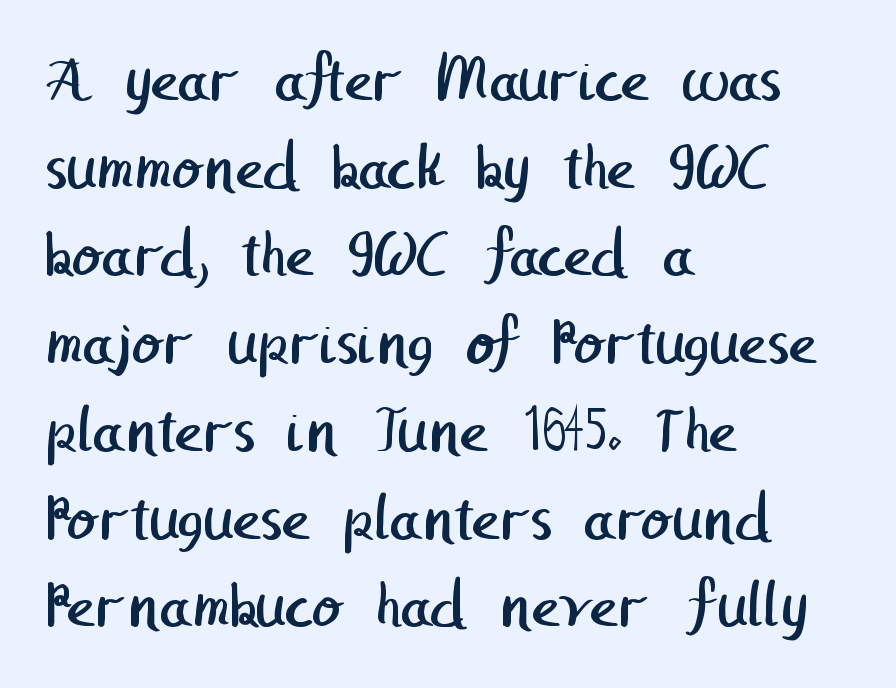
{"serif": "no", "bold": "no", "weight": "regular", "width": "normal", "stroke_contrast": "low", "x_height": "medium", "underline": "no", "align": "left", "line_spacing": "normal", "line_spacing_ratio": 1.29, "letter_spacing": "normal", "letter_spacing_em": 0.0, "glyph_px": 68}
